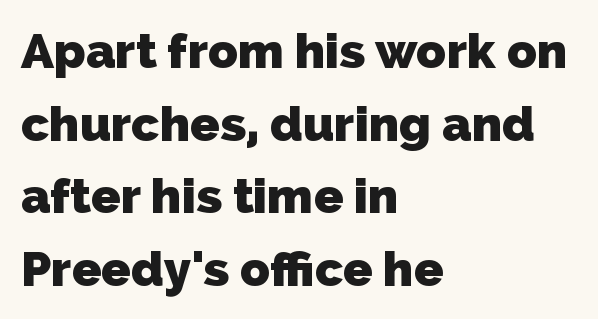
Each row of text sits above clean, open space. Serifs: no, the terminals of the letterforms are clean. Do the characters align in a grid? No, the font is proportional. Characters follow at the spacing the type designer built in. These lines are set flush left with a ragged right edge. Is there much room between lines? A standard amount, neither cramped nor airy.
